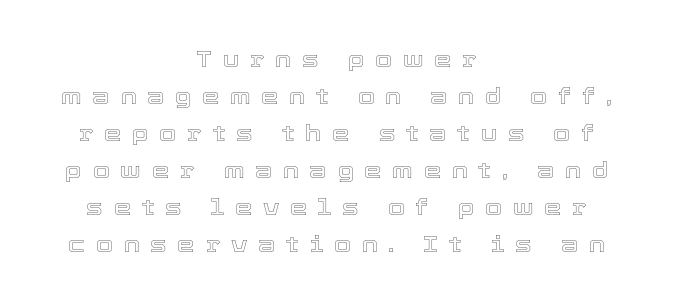
Compared with a flush-left layout, this one balances lines on the center instead. The glyphs are unaccompanied by any horizontal stroke below them. Tall strokes in this sample are plumb rather than angled. The lines sit at an ordinary, default distance from one another. Here the glyphs are tracked loosely, breaking word shapes into spaced letters.
